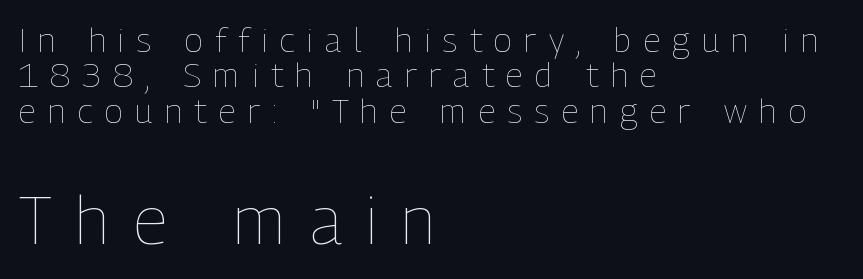
Do the letters lean? They stand straight. The rendering uses natural spacing where letterforms have individual widths. Look at the tracking — it's clearly loosened, letters drifting apart. If you measured baseline to baseline, you'd find a short distance.
